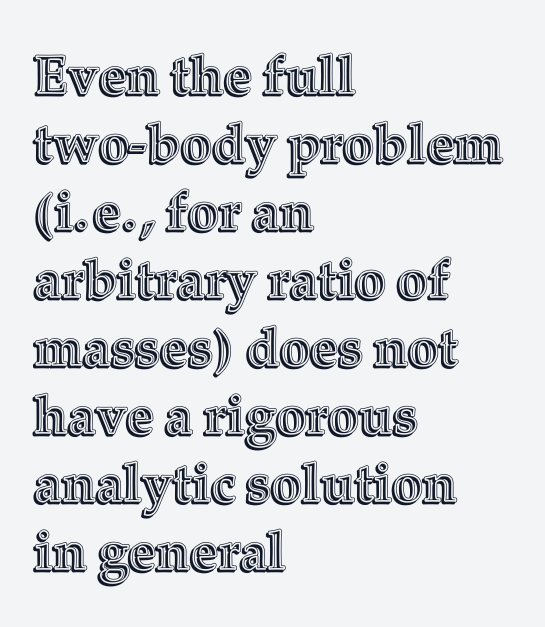
The image shows 54 px text type, upright; set left-aligned, normal line spacing (1.26x), normal letter spacing, not underlined; a medium x-height.
